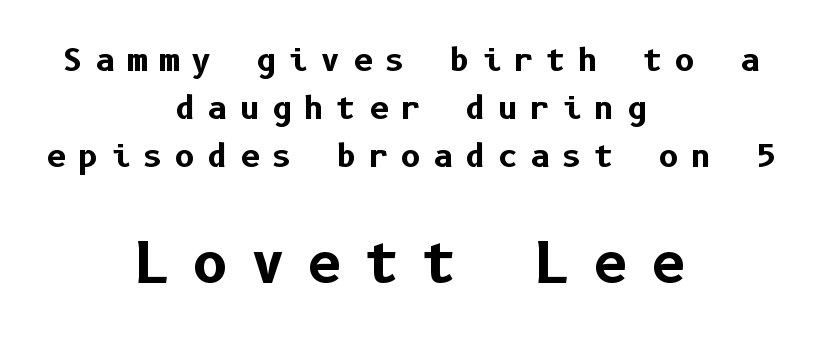
Q: Is the text bold? A: Yes.
Q: Is the text italic (slanted)? A: No, it is upright.
Q: Is the typeface a serif or a sans-serif typeface? A: Sans-serif.
Q: Is the text underlined? A: No.
Q: How is the paragraph aligned? A: Centered.
Q: Is the spacing between letters normal or unusually wide? A: Unusually wide.
Q: Is the spacing between lines tight, normal or loose? A: Normal.
Q: Which block of text is set in a larger size, the first (top) or the second (bottom)? A: The second (bottom) one.
Q: Width (condensed, normal, or wide)? A: Normal.
Q: Stroke contrast? A: Low.
Q: x-height? A: Medium.
